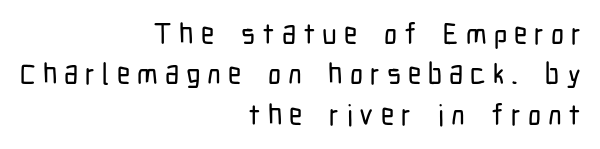
Tall strokes in this sample are plumb rather than angled. Note the varied advance widths — an 'i' is clearly narrower than an 'm'. One glance says typical: line gaps are just what's usual. A typesetter would call this heavily tracked-out type.
